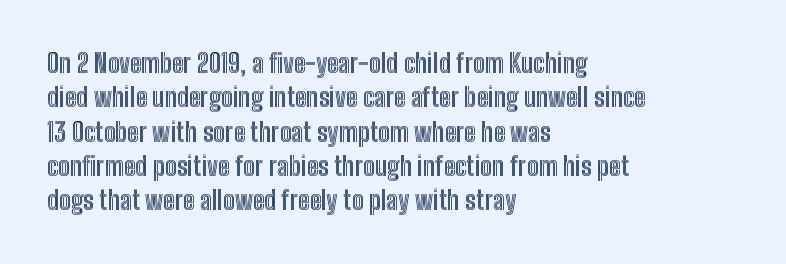
Q: Is the text italic (slanted)? A: No, it is upright.
Q: Is the text underlined? A: No.
Q: How is the paragraph aligned? A: Left-aligned.
Q: Is the spacing between letters normal or unusually wide? A: Normal.
Q: Is the spacing between lines tight, normal or loose? A: Normal.
